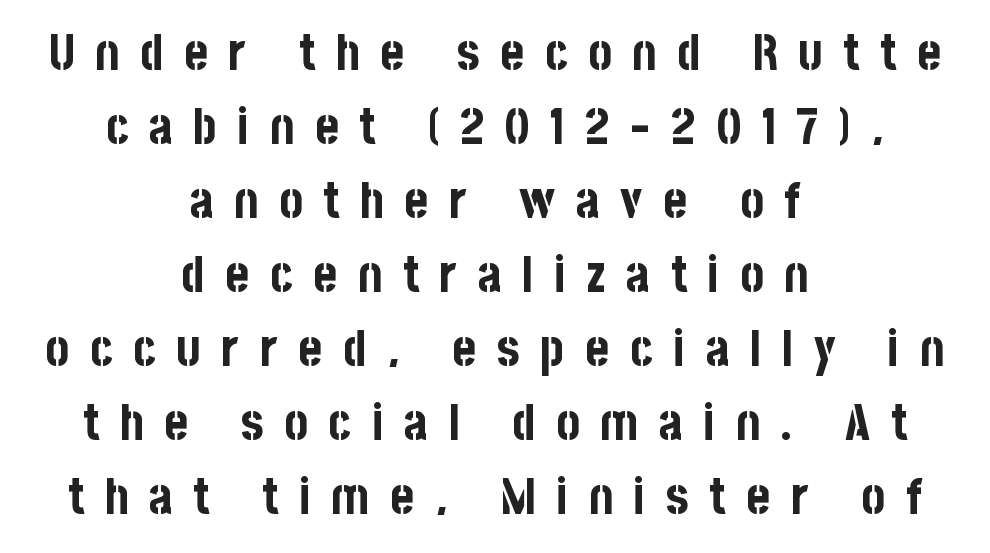
{"serif": "no", "italic": "no", "bold": "yes", "weight": "bold", "width": "condensed", "stroke_contrast": "low", "x_height": "large", "monospaced": "no", "underline": "no", "align": "center", "line_spacing": "normal", "line_spacing_ratio": 1.48, "letter_spacing": "wide", "letter_spacing_em": 0.41, "glyph_px": 50}
